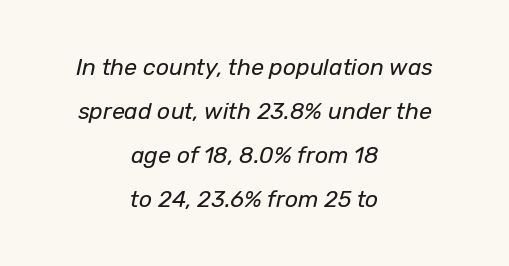
The image shows 23 px text type, italic (leaning right); set centered, loose line spacing (1.91x), normal letter spacing, not underlined.
